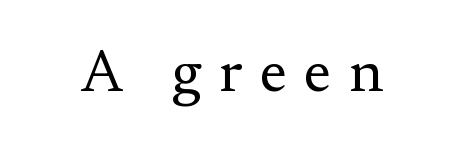
Q: Is the text bold? A: No.
Q: Is the text italic (slanted)? A: No, it is upright.
Q: Is the typeface a serif or a sans-serif typeface? A: Serif.
Q: Is the text underlined? A: No.
Q: Is the spacing between letters normal or unusually wide? A: Unusually wide.
Q: Width (condensed, normal, or wide)? A: Normal.
Q: Stroke contrast? A: Medium.
Q: x-height? A: Small.
Q: Monospaced? A: No.
